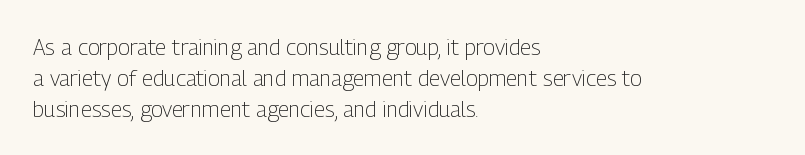
The image shows 22 px text type, upright; set left-aligned, normal line spacing (1.4x), normal letter spacing, not underlined.
